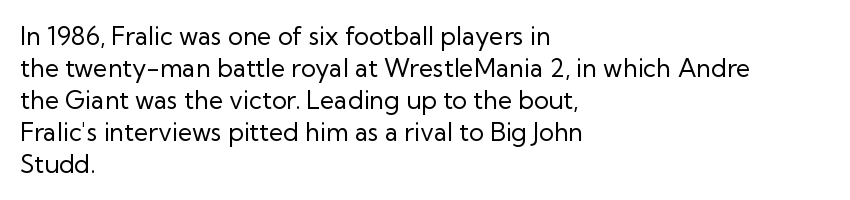
The image shows 25 px text type, upright; set left-aligned, normal line spacing (1.28x), normal letter spacing, not underlined.
